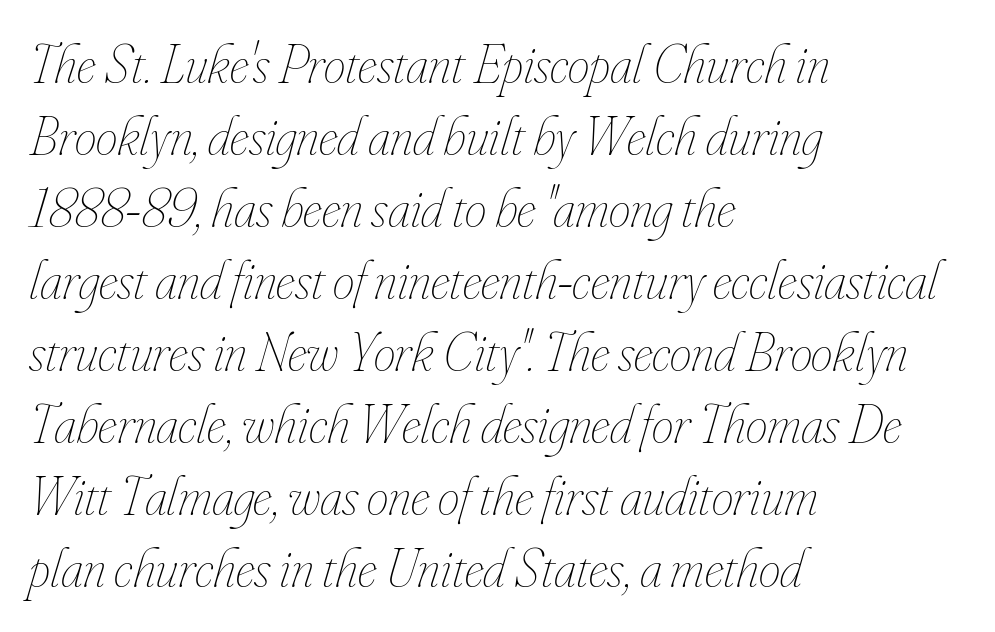
The letters are slanted; this is an italic face. The letters look calm and open, with moderate or lighter stems. Note the varied advance widths — an 'i' is clearly narrower than an 'm'. If you measured baseline to baseline, you'd find a middling distance. The space directly below the letters is spotless.
